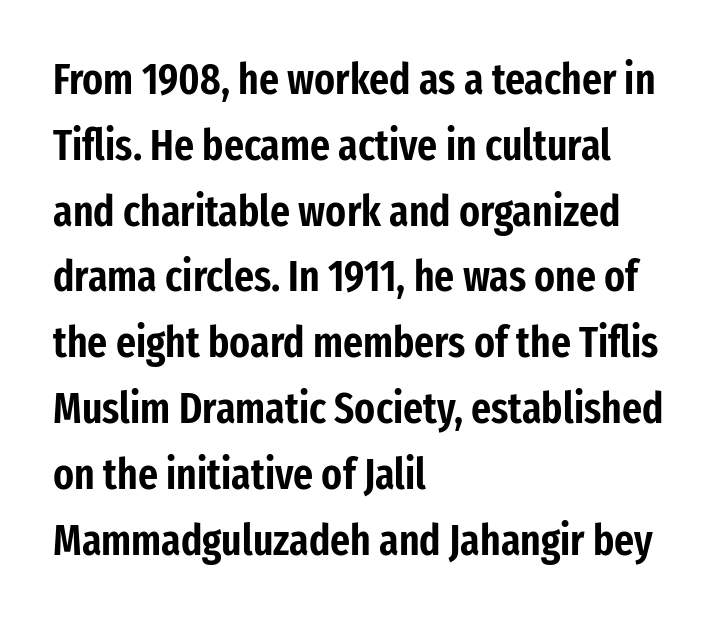
Do the characters align in a grid? No, the font is proportional. Every stem runs plumb, perpendicular to the baseline. This sample uses a sans-serif face. Compared with typical paragraphs, the rows here are spaced about the same.
